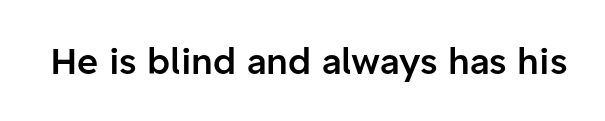
{"serif": "no", "italic": "no", "bold": "semi", "weight": "semibold", "width": "normal", "stroke_contrast": "low", "x_height": "medium", "monospaced": "no", "underline": "no", "letter_spacing": "normal", "letter_spacing_em": 0.0, "glyph_px": 36}
